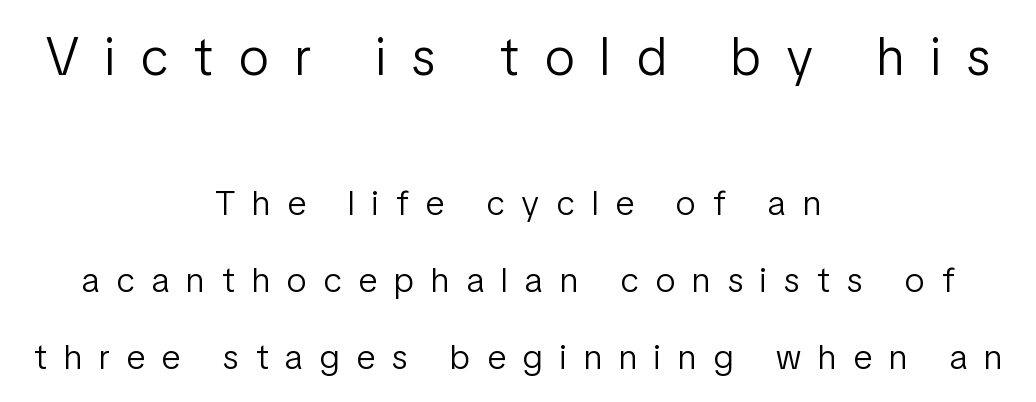
Typeset on center — no edge is straight. Weight: in the light-to-regular range. In terms of letterspacing, this is a distinctly airy, spread setting. The emphasis by scale lands on block number one, above. Each letter keeps its own natural width here, so spacing adapts to shape.
